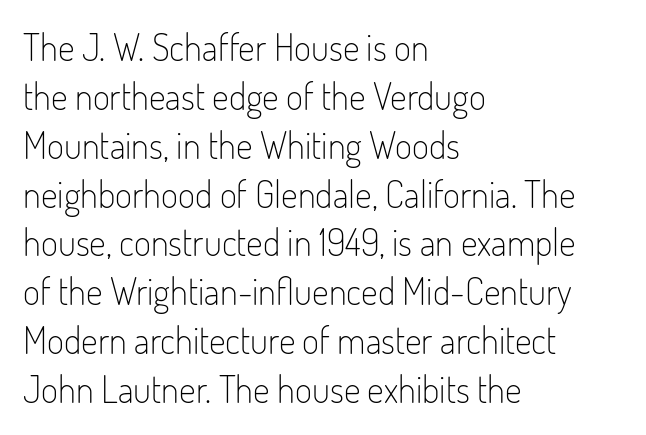
The rendering keeps characters at their native spacing. Each letter keeps its own natural width here, so spacing adapts to shape. Is this a sans? Yes — the strokes have no serifs. Upright lettering throughout.
